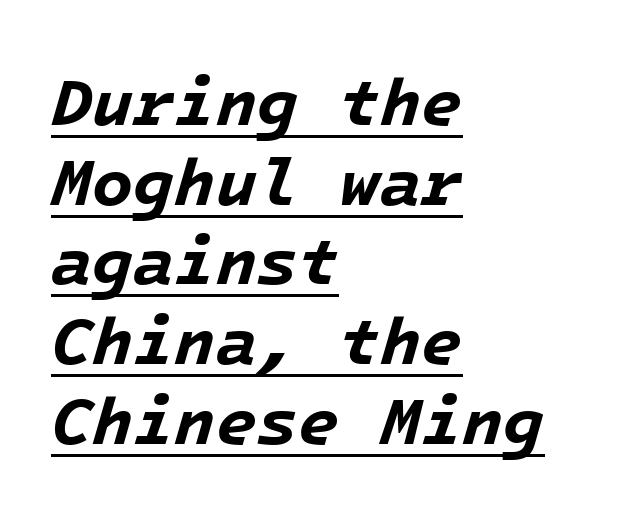
The image shows 67 px bold type, italic (leaning right); set left-aligned, line spacing 1.19x, normal letter spacing, underlined; low stroke contrast and a medium x-height.
